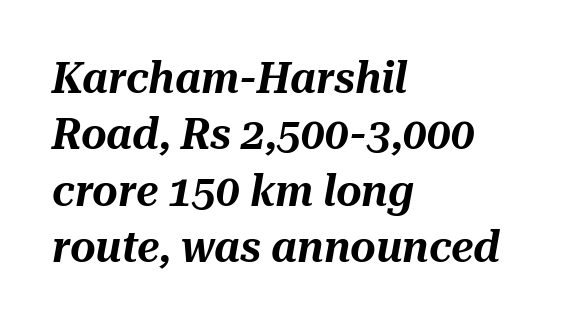
Q: Is the text italic (slanted)? A: Yes, it leans right by about 10 degrees.
Q: Is the text underlined? A: No.
Q: How is the paragraph aligned? A: Left-aligned.
Q: Is the spacing between letters normal or unusually wide? A: Normal.
Q: Is the spacing between lines tight, normal or loose? A: Normal.
Q: Width (condensed, normal, or wide)? A: Normal.
Q: Stroke contrast? A: Medium.
Q: x-height? A: Medium.
Q: Monospaced? A: No.
